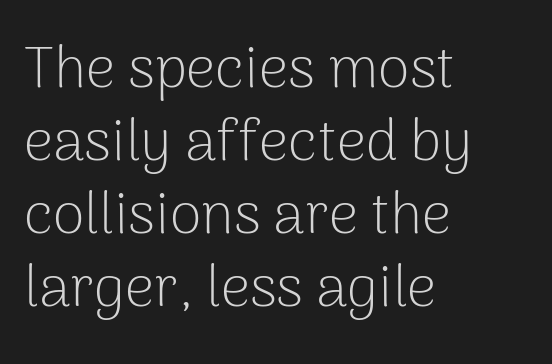
{"serif": "no", "italic": "no", "bold": "no", "weight": "light", "width": "normal", "stroke_contrast": "low", "x_height": "medium", "monospaced": "no", "underline": "no", "align": "left", "line_spacing": "normal", "line_spacing_ratio": 1.26, "letter_spacing": "normal", "letter_spacing_em": 0.0, "glyph_px": 58}
